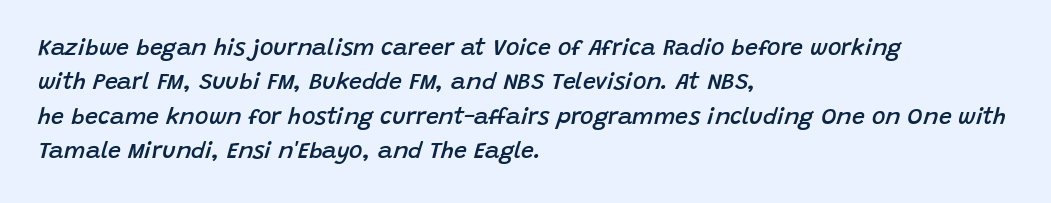
The image shows 23 px text type, italic (leaning right); set left-aligned, normal line spacing (1.49x), normal letter spacing, not underlined.
